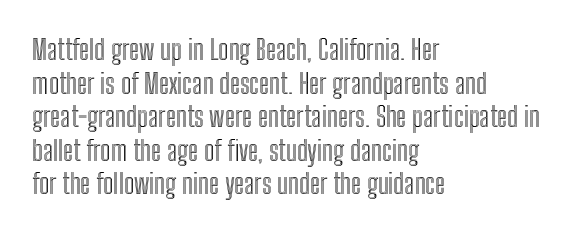
Rule under the text: the space is simply empty. Character widths vary here, with narrow letters taking less room than wide ones. Rendered with straight, roman letterforms. Is the letter spacing exaggerated? No — it looks like the ordinary default. Notice how the passage keeps a crisp vertical edge on the left only.
